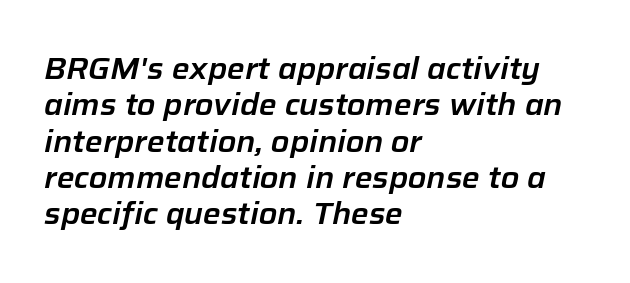
{"italic": "yes", "lean": "right", "slant_degrees": 12, "width": "normal", "stroke_contrast": "low", "x_height": "medium", "monospaced": "no", "underline": "no", "align": "left", "line_spacing_ratio": 1.21, "letter_spacing": "normal", "letter_spacing_em": 0.0, "glyph_px": 30}
